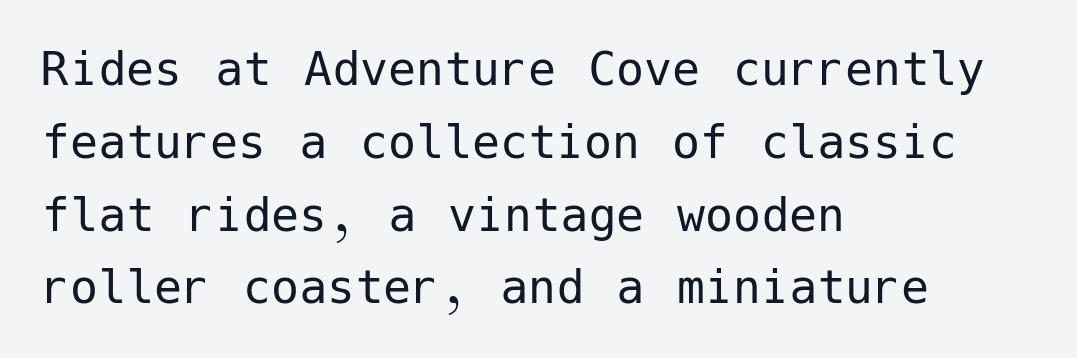
{"serif": "no", "italic": "no", "bold": "no", "weight": "regular", "width": "normal", "stroke_contrast": "low", "x_height": "medium", "underline": "no", "align": "left", "line_spacing": "normal", "line_spacing_ratio": 1.3, "letter_spacing": "normal", "letter_spacing_em": 0.0, "glyph_px": 56}
